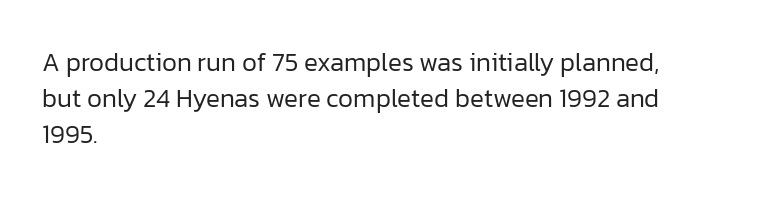
Q: Is the text bold? A: No.
Q: Is the text italic (slanted)? A: No, it is upright.
Q: Is the text underlined? A: No.
Q: How is the paragraph aligned? A: Left-aligned.
Q: Is the spacing between letters normal or unusually wide? A: Normal.
Q: Is the spacing between lines tight, normal or loose? A: Normal.
